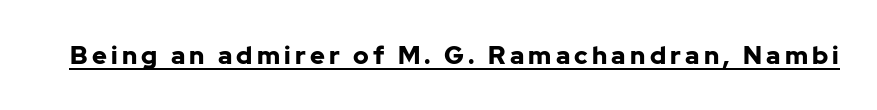
{"italic": "no", "bold": "yes", "underline": "yes", "glyph_px": 25}
